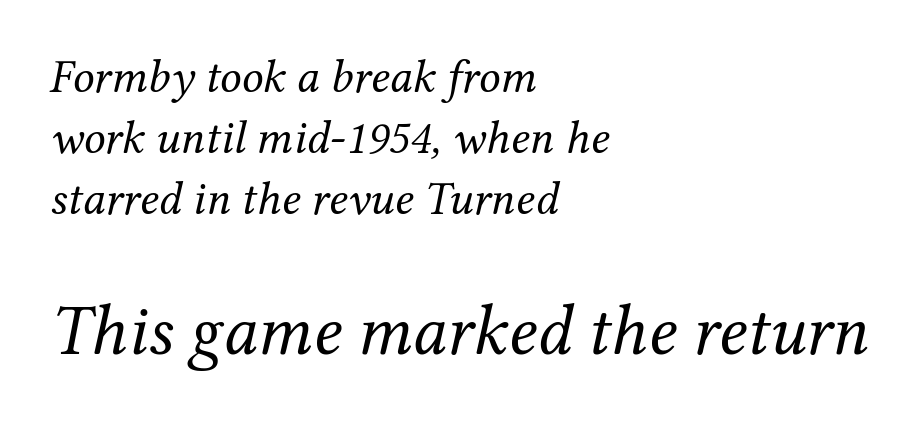
The image shows 72 px regular-weight serif type, italic (leaning right); set left-aligned, normal line spacing (1.27x), normal letter spacing, not underlined; the second (bottom) block is 1.5x larger; medium stroke contrast and a medium x-height.
